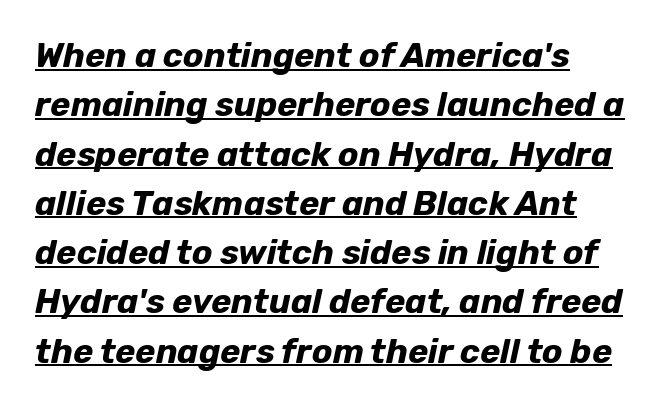
You could not count columns in this text — the font is proportionally spaced. A continuous stroke trails under the words, as in a hyperlink. Looking at the ascenders, they clearly lean. The line texture is even and compact thanks to regular tracking. The line-height multiplier appears to be the usual default. Caption: multi-line text, flush left, ragged right.
